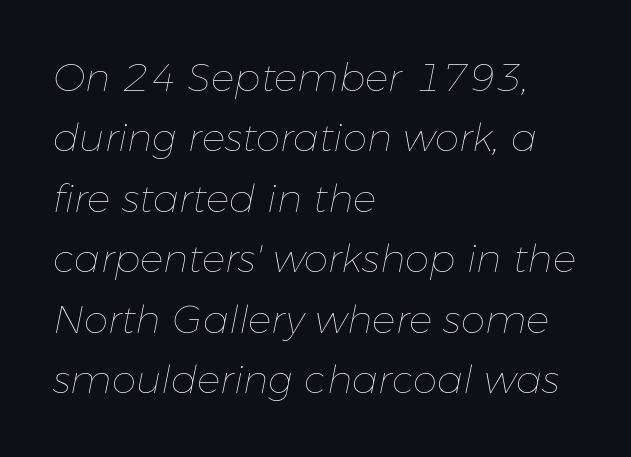
{"italic": "yes", "lean": "right", "slant_degrees": 11, "bold": "no", "weight": "thin", "width": "normal", "stroke_contrast": "low", "x_height": "medium", "monospaced": "no", "underline": "no", "align": "left", "line_spacing": "normal", "line_spacing_ratio": 1.55, "letter_spacing": "normal", "letter_spacing_em": 0.0, "glyph_px": 39}
